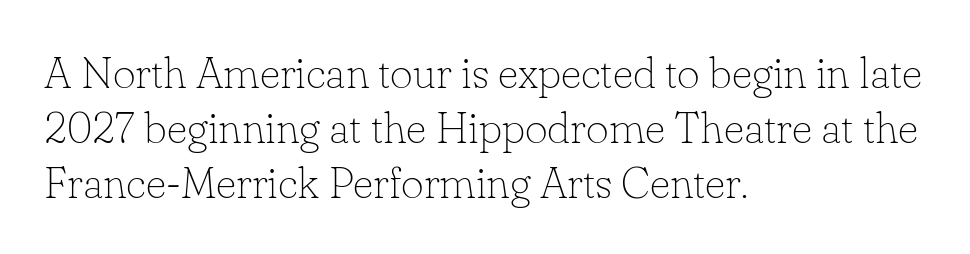
{"serif": "yes", "italic": "no", "bold": "no", "weight": "thin", "width": "normal", "stroke_contrast": "low", "x_height": "small", "monospaced": "no", "underline": "no", "align": "left", "line_spacing": "normal", "line_spacing_ratio": 1.25, "letter_spacing": "normal", "letter_spacing_em": 0.0, "glyph_px": 44}
